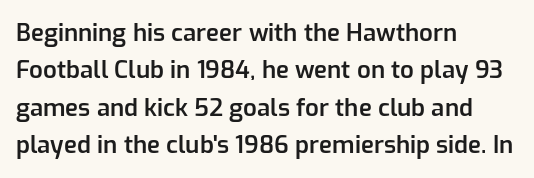
{"italic": "no", "bold": "semi", "underline": "no", "align": "left", "line_spacing": "normal", "line_spacing_ratio": 1.56, "letter_spacing": "normal", "letter_spacing_em": 0.0, "glyph_px": 24}
